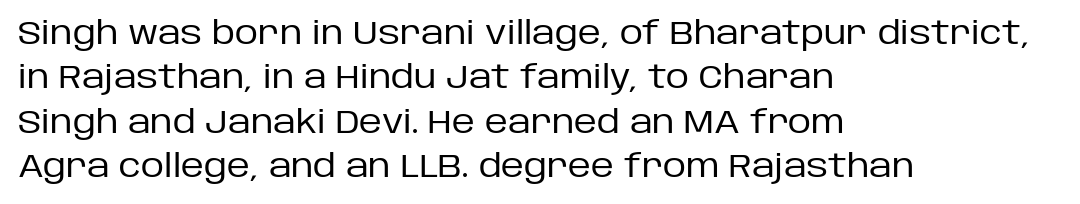
Q: Is the text bold? A: No.
Q: Is the text italic (slanted)? A: No, it is upright.
Q: Is the typeface a serif or a sans-serif typeface? A: Sans-serif.
Q: Is the text underlined? A: No.
Q: How is the paragraph aligned? A: Left-aligned.
Q: Is the spacing between letters normal or unusually wide? A: Normal.
Q: Is the spacing between lines tight, normal or loose? A: Normal.
Q: Width (condensed, normal, or wide)? A: Normal.
Q: Stroke contrast? A: Low.
Q: x-height? A: Large.
Q: Monospaced? A: No.
